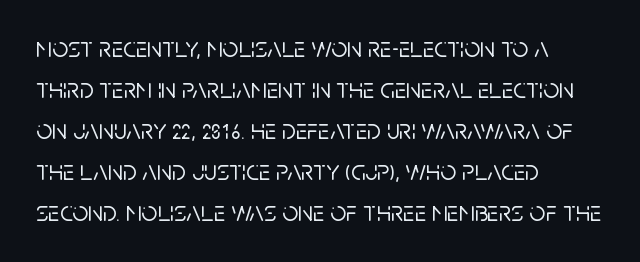
Q: Is the text italic (slanted)? A: No, it is upright.
Q: Is the typeface a serif or a sans-serif typeface? A: Sans-serif.
Q: Is the text underlined? A: No.
Q: How is the paragraph aligned? A: Left-aligned.
Q: Is the spacing between letters normal or unusually wide? A: Normal.
Q: Is the spacing between lines tight, normal or loose? A: Normal.
Q: Width (condensed, normal, or wide)? A: Normal.
Q: Stroke contrast? A: Low.
Q: x-height? A: Large.
Q: Monospaced? A: No.
